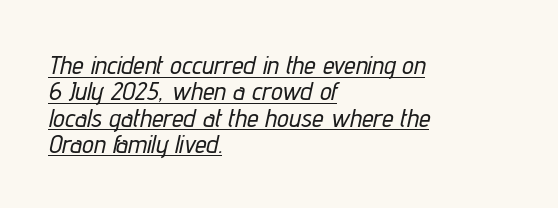
{"italic": "yes", "lean": "right", "slant_degrees": 12, "underline": "yes", "align": "left", "line_spacing": "tight", "line_spacing_ratio": 1.01, "letter_spacing": "normal", "letter_spacing_em": 0.0, "glyph_px": 26}
